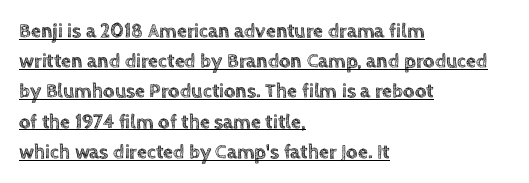
Q: Is the text italic (slanted)? A: No, it is upright.
Q: Is the text underlined? A: Yes.
Q: How is the paragraph aligned? A: Left-aligned.
Q: Is the spacing between letters normal or unusually wide? A: Normal.
Q: Is the spacing between lines tight, normal or loose? A: Normal.
